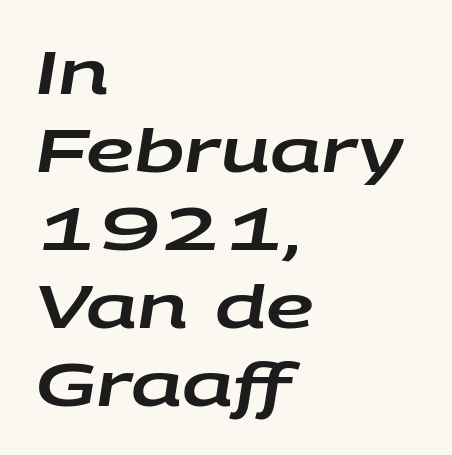
The image shows 60 px wide type, italic (leaning right); set left-aligned, normal line spacing (1.3x), normal letter spacing, not underlined; low stroke contrast and a large x-height.
